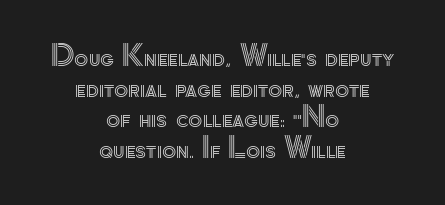
The image shows 29 px text type, upright; set centered, tight line spacing (1.06x), normal letter spacing, not underlined; a small x-height.
